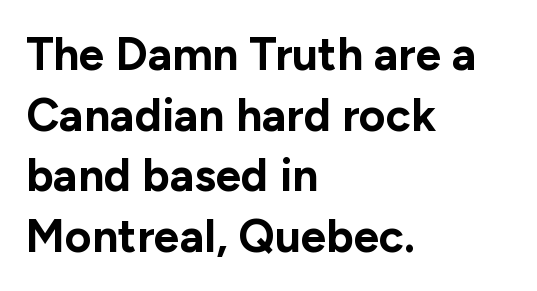
A bare baseline throughout the passage. No italicization has been applied; the sample stays upright. Classification — sans serif. Teacher's note: observe the even left margin — that is flush-left alignment. The designer left line spacing at the default.
